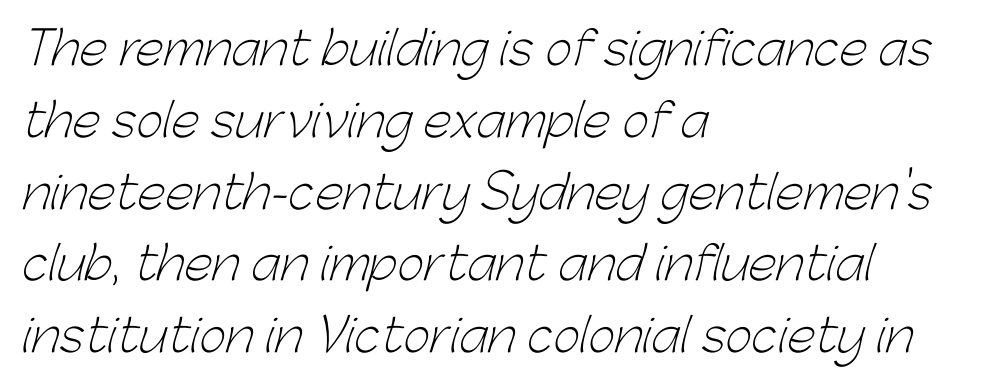
{"serif": "no", "bold": "no", "weight": "light", "width": "normal", "stroke_contrast": "low", "x_height": "medium", "monospaced": "no", "underline": "no", "align": "left", "line_spacing": "normal", "line_spacing_ratio": 1.56, "letter_spacing": "normal", "letter_spacing_em": 0.0, "glyph_px": 46}
